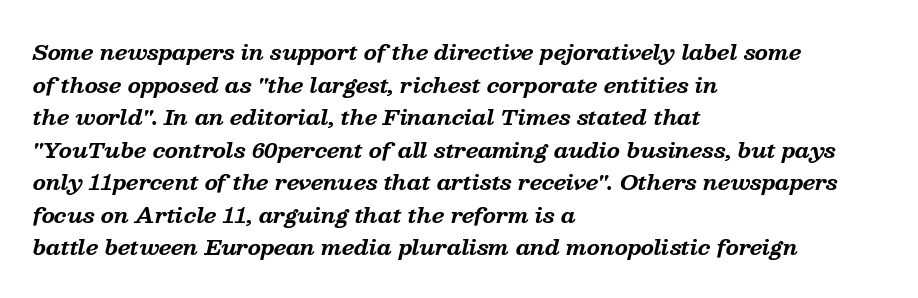
A student would call this left alignment; a typographer would say flush left, rag right. If you drew a line through each stem, it would be angled. Underline: absent. Compared with typical paragraphs, the rows here are spaced about the same. Nothing unusual about the tracking: characters are spaced as the font intends. Heft: maximum for text — a bold.
